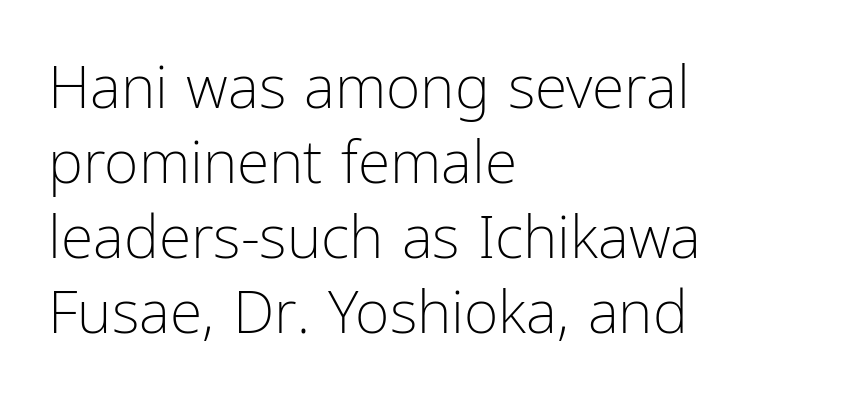
{"serif": "no", "italic": "no", "bold": "no", "weight": "light", "width": "condensed", "stroke_contrast": "low", "x_height": "medium", "monospaced": "no", "underline": "no", "align": "left", "line_spacing": "normal", "line_spacing_ratio": 1.27, "letter_spacing": "normal", "letter_spacing_em": 0.0, "glyph_px": 59}
